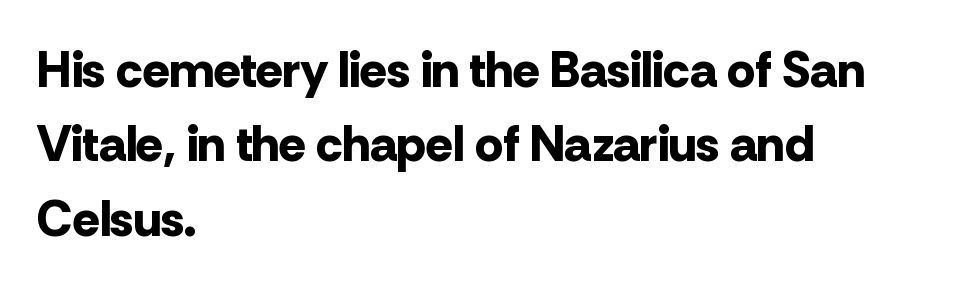
Q: Is the text bold? A: Yes.
Q: Is the text italic (slanted)? A: No, it is upright.
Q: Is the typeface a serif or a sans-serif typeface? A: Sans-serif.
Q: Is the text underlined? A: No.
Q: How is the paragraph aligned? A: Left-aligned.
Q: Is the spacing between letters normal or unusually wide? A: Normal.
Q: Is the spacing between lines tight, normal or loose? A: Normal.
Q: Width (condensed, normal, or wide)? A: Normal.
Q: Stroke contrast? A: Low.
Q: x-height? A: Medium.
Q: Monospaced? A: No.
